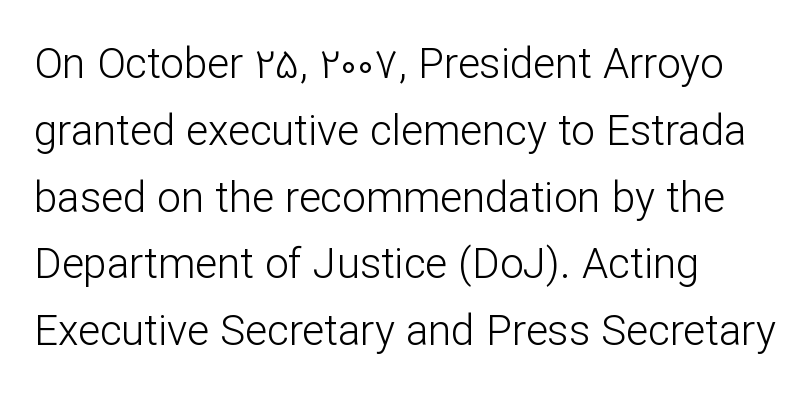
The image shows 42 px light sans-serif type, upright; set left-aligned, normal line spacing (1.59x), normal letter spacing, not underlined; low stroke contrast and a medium x-height.
